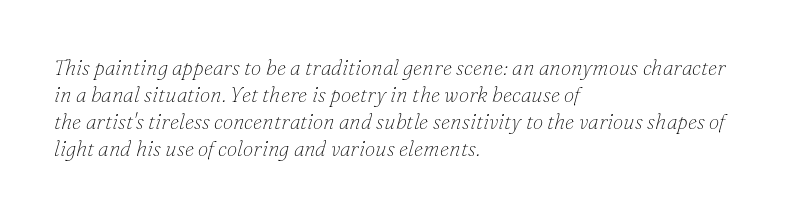
The tracking reads as untouched default to a designer's eye. Weight: in the light-to-regular range. Does the lettering tilt? It does — this is italic. The setting favours the left margin, as ordinary paragraphs usually do.
